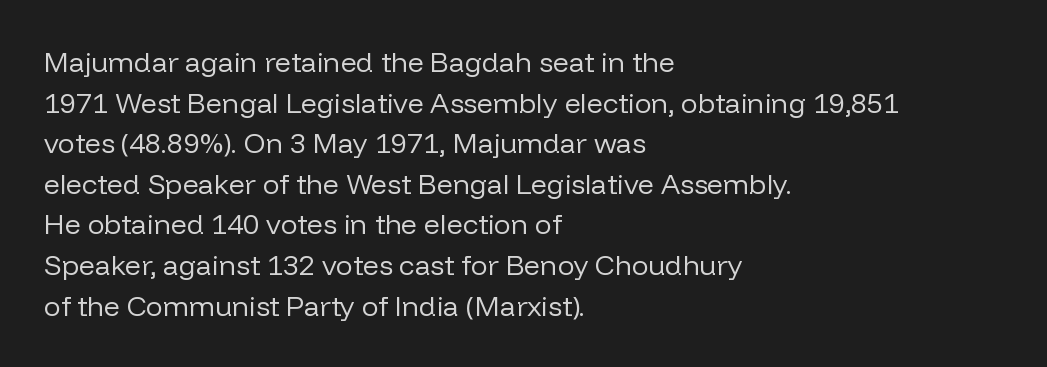
The image shows 28 px regular-weight sans-serif type, upright; set left-aligned, normal line spacing (1.45x), normal letter spacing, not underlined; low stroke contrast and a medium x-height.
